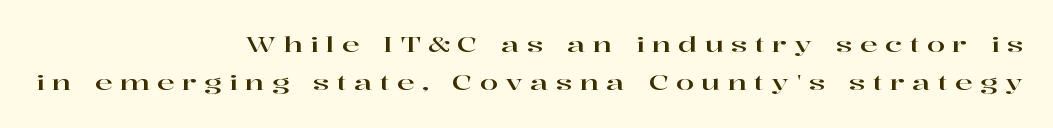
The image shows 21 px text type, upright; set right-aligned, line spacing 1.81x, unusually wide letter spacing (+0.35 em), not underlined.
